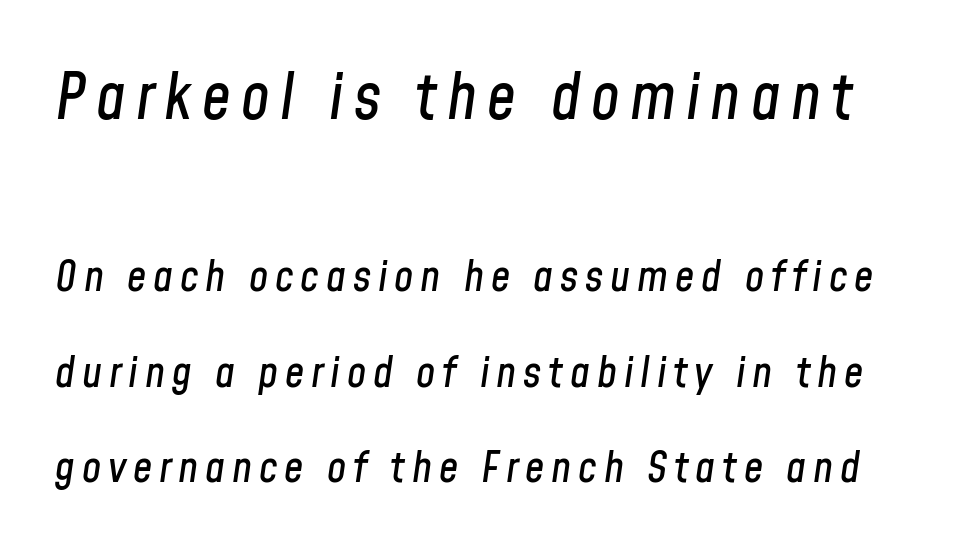
A great deal of white space separates one row of letters from the next. The typography opts for an oblique posture over an upright one. Two sizes are in play, and the larger belongs to the first block. Underlining? Definitely not there. The letters advance in unequal steps, a hallmark of proportional type.
